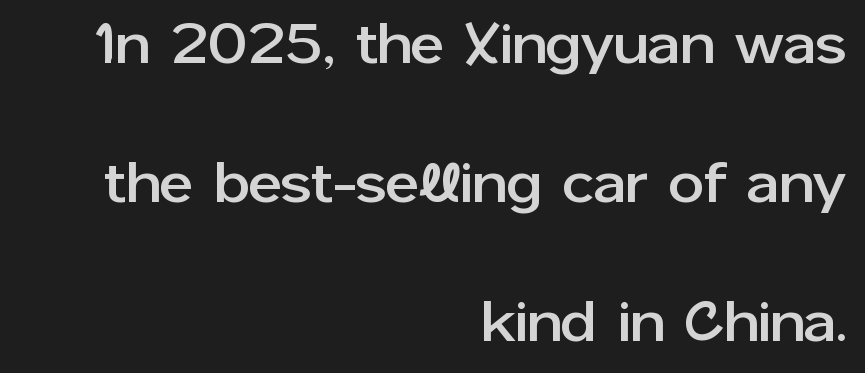
{"serif": "no", "italic": "no", "width": "normal", "stroke_contrast": "low", "x_height": "medium", "monospaced": "no", "underline": "no", "align": "right", "line_spacing": "loose", "line_spacing_ratio": 2.44, "letter_spacing": "normal", "letter_spacing_em": 0.0, "glyph_px": 57}
